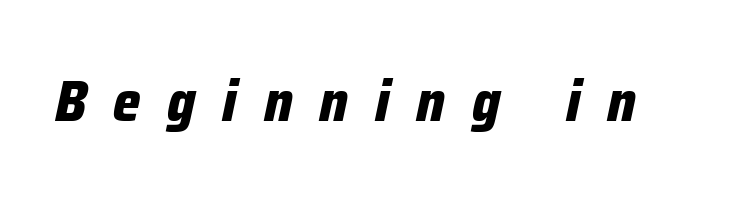
Q: Is the text bold? A: Yes.
Q: Is the text italic (slanted)? A: Yes, it leans right by about 12 degrees.
Q: Is the text underlined? A: No.
Q: Is the spacing between letters normal or unusually wide? A: Unusually wide.
Q: Width (condensed, normal, or wide)? A: Condensed.
Q: Stroke contrast? A: Low.
Q: x-height? A: Medium.
Q: Monospaced? A: No.
